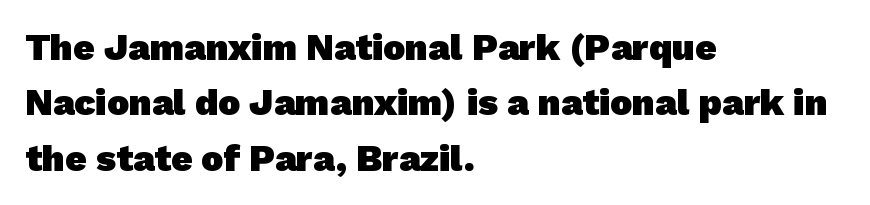
Note the varied advance widths — an 'i' is clearly narrower than an 'm'. Between one letter and the next there's only the usual sliver of space. Notice how thick the strokes are: this is what a full bold looks like. The glyphs are unaccompanied by any horizontal stroke below them. This rendering uses left alignment, leaving the right contour irregular. Stroke terminals: plain, sans-serif.
